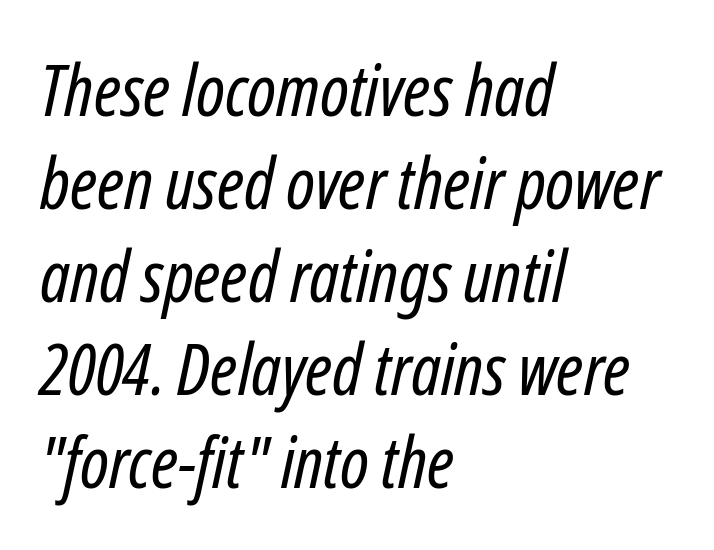
Q: Is the text bold? A: No.
Q: Is the text italic (slanted)? A: Yes, it leans right by about 12 degrees.
Q: Is the text underlined? A: No.
Q: How is the paragraph aligned? A: Left-aligned.
Q: Is the spacing between letters normal or unusually wide? A: Normal.
Q: Is the spacing between lines tight, normal or loose? A: Normal.
Q: Width (condensed, normal, or wide)? A: Condensed.
Q: Stroke contrast? A: Low.
Q: x-height? A: Medium.
Q: Monospaced? A: No.
